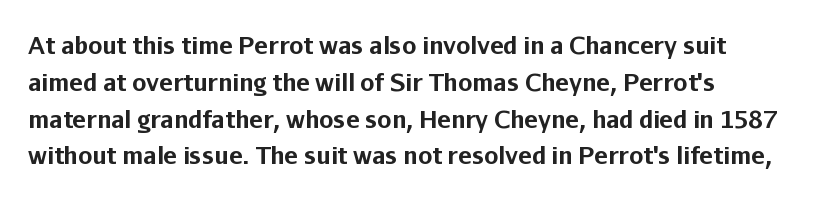
The passage shown stacks its lines at a standard gap. The rag falls on the right side of this text block. Nope, not italic — everything's standing straight. Rule under the text: the space is simply empty. The face used here is rendered with its standard letterfit.
